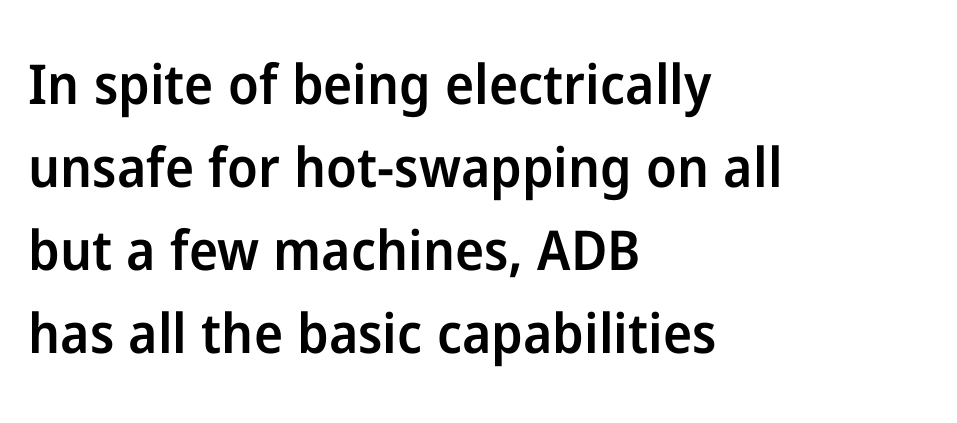
{"serif": "no", "italic": "no", "bold": "semi", "weight": "semibold", "width": "normal", "stroke_contrast": "low", "x_height": "medium", "monospaced": "no", "underline": "no", "align": "left", "line_spacing": "normal", "line_spacing_ratio": 1.51, "letter_spacing": "normal", "letter_spacing_em": 0.0, "glyph_px": 55}
